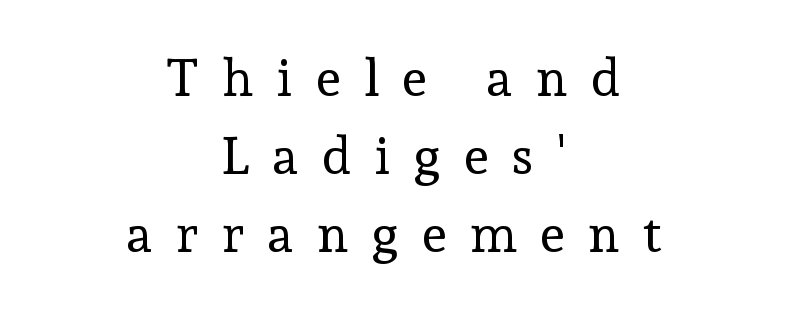
The face used here is proportionally spaced, like ordinary book or web type. Stems and bowls with no extra thickness — not bold. Typographically, this falls in the serif category. Glyph-to-glyph distance is far greater than everyday printed text. The designer left line spacing at the default. These lines were composed using upright roman letters.
